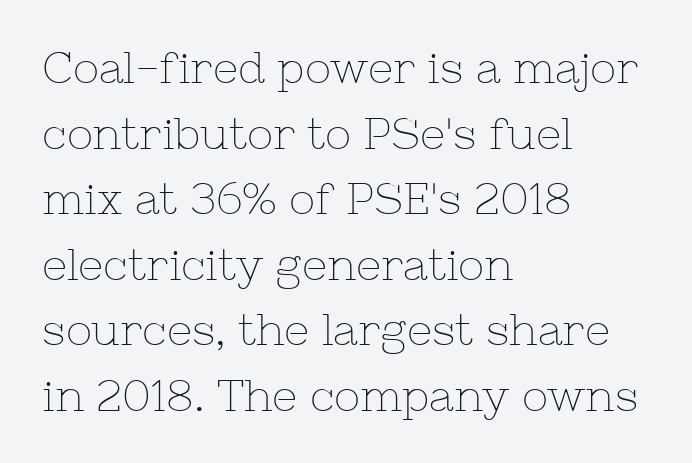
The image shows 44 px thin serif type, upright; set left-aligned, normal line spacing (1.49x), normal letter spacing, not underlined; low stroke contrast and a medium x-height.
